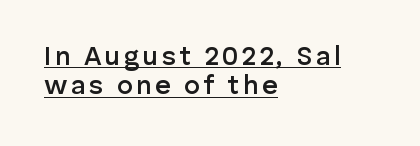
The image shows 27 px text type, upright; set left-aligned, tight line spacing (1.08x), underlined.
